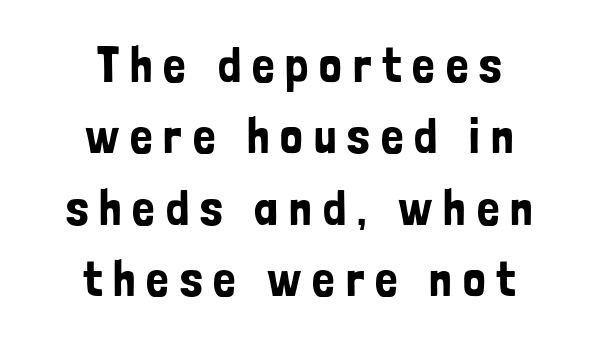
Q: Is the text italic (slanted)? A: No, it is upright.
Q: Is the typeface a serif or a sans-serif typeface? A: Sans-serif.
Q: Is the text underlined? A: No.
Q: How is the paragraph aligned? A: Centered.
Q: Is the spacing between letters normal or unusually wide? A: Unusually wide.
Q: Is the spacing between lines tight, normal or loose? A: Normal.
Q: Width (condensed, normal, or wide)? A: Condensed.
Q: Stroke contrast? A: Low.
Q: x-height? A: Medium.
Q: Monospaced? A: No.
